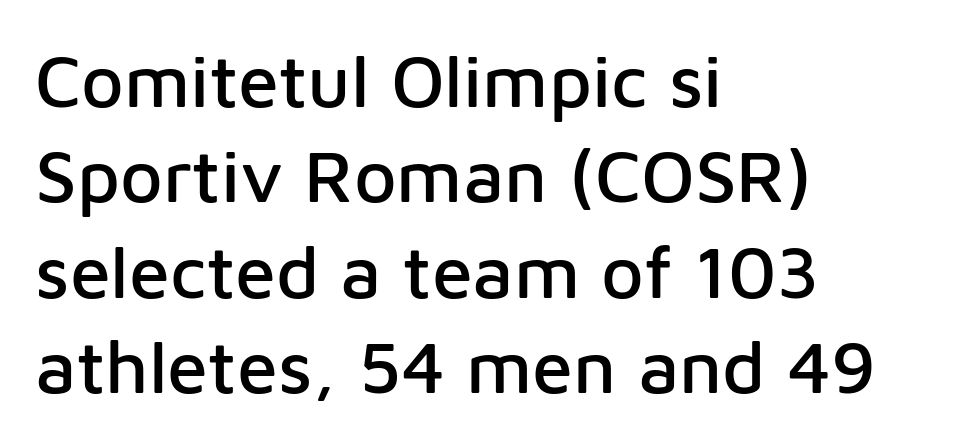
Nothing unusual about the tracking: characters are spaced as the font intends. These lines are rendered in a variable-pitch font. Unlike italic type, these characters show no tilt at all. These lines sit exactly where default settings would place them. A sans-serif font was chosen for this passage.
